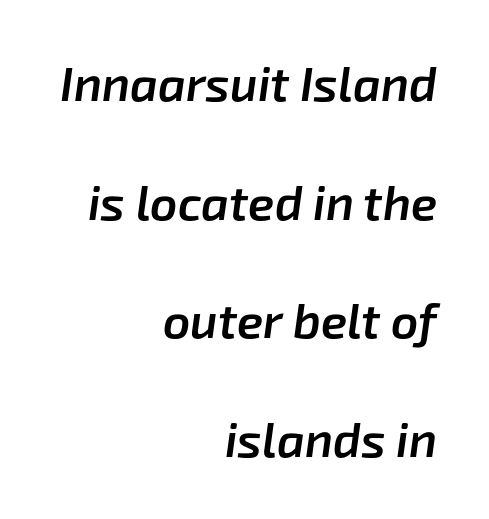
The image shows 48 px semibold type, italic (leaning right); set right-aligned, loose line spacing (2.47x), normal letter spacing, not underlined; low stroke contrast and a medium x-height.
